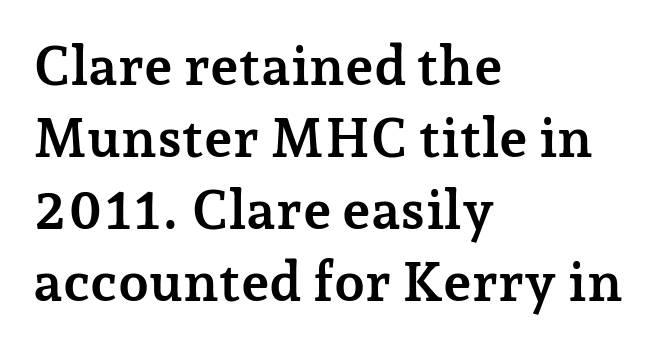
The image shows 55 px semibold serif type, upright; set left-aligned, normal line spacing (1.31x), normal letter spacing, not underlined; low stroke contrast and a medium x-height.
